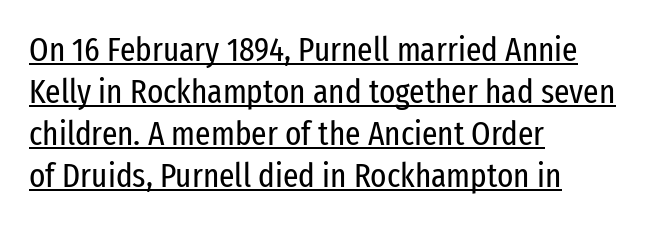
{"serif": "no", "italic": "no", "bold": "no", "weight": "regular", "width": "condensed", "stroke_contrast": "low", "x_height": "medium", "monospaced": "no", "underline": "yes", "align": "left", "line_spacing_ratio": 1.24, "letter_spacing": "normal", "letter_spacing_em": 0.0, "glyph_px": 34}
